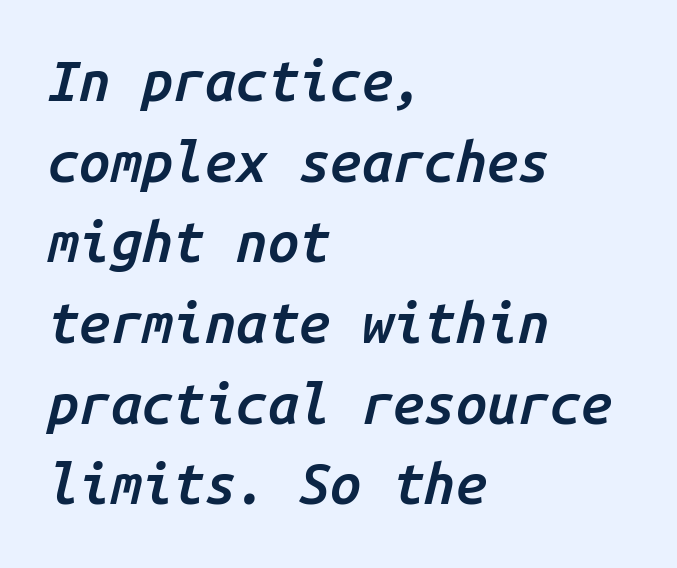
{"italic": "yes", "lean": "right", "slant_degrees": 14, "bold": "semi", "weight": "semibold", "width": "normal", "stroke_contrast": "low", "x_height": "medium", "monospaced": "yes", "underline": "no", "align": "left", "line_spacing": "normal", "line_spacing_ratio": 1.44, "letter_spacing": "normal", "letter_spacing_em": 0.0, "glyph_px": 56}
